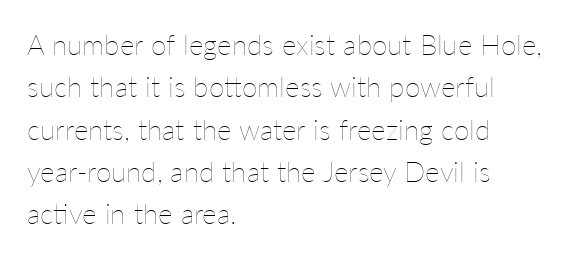
{"italic": "no", "bold": "no", "weight": "thin", "width": "normal", "stroke_contrast": "low", "x_height": "medium", "monospaced": "no", "underline": "no", "align": "left", "line_spacing": "normal", "line_spacing_ratio": 1.51, "letter_spacing": "normal", "letter_spacing_em": 0.0, "glyph_px": 28}
